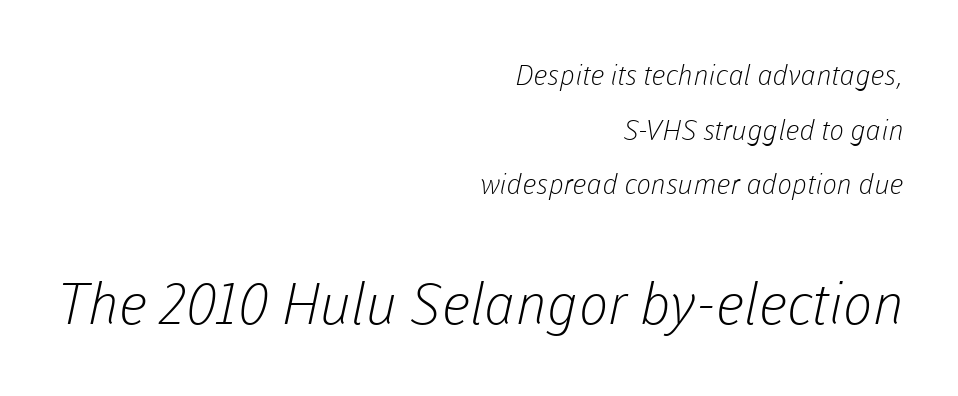
Q: Is the text bold? A: No.
Q: Is the typeface a serif or a sans-serif typeface? A: Sans-serif.
Q: Is the text underlined? A: No.
Q: How is the paragraph aligned? A: Right-aligned.
Q: Is the spacing between letters normal or unusually wide? A: Normal.
Q: Is the spacing between lines tight, normal or loose? A: Loose.
Q: Which block of text is set in a larger size, the first (top) or the second (bottom)? A: The second (bottom) one.
Q: Width (condensed, normal, or wide)? A: Normal.
Q: Stroke contrast? A: Low.
Q: x-height? A: Medium.
Q: Monospaced? A: No.
